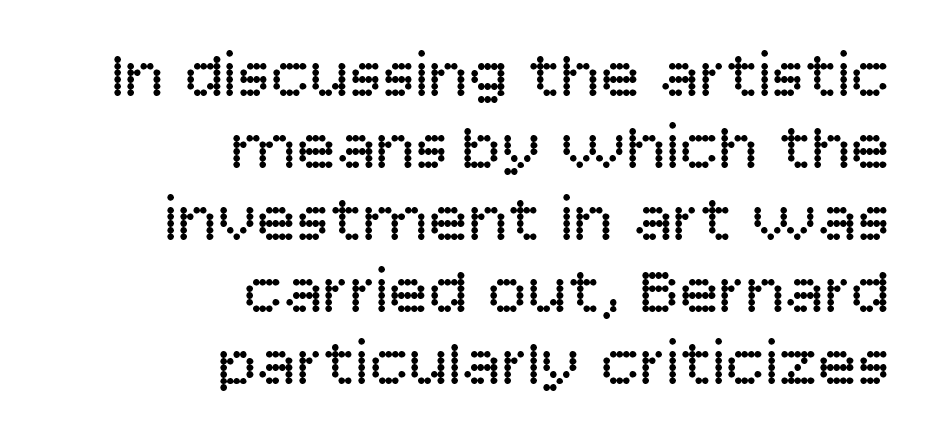
Q: Is the text bold? A: No.
Q: Is the text italic (slanted)? A: No, it is upright.
Q: Is the typeface a serif or a sans-serif typeface? A: Sans-serif.
Q: Is the text underlined? A: No.
Q: How is the paragraph aligned? A: Right-aligned.
Q: Is the spacing between letters normal or unusually wide? A: Normal.
Q: Is the spacing between lines tight, normal or loose? A: Tight.
Q: Width (condensed, normal, or wide)? A: Normal.
Q: Stroke contrast? A: Low.
Q: x-height? A: Large.
Q: Monospaced? A: No.
